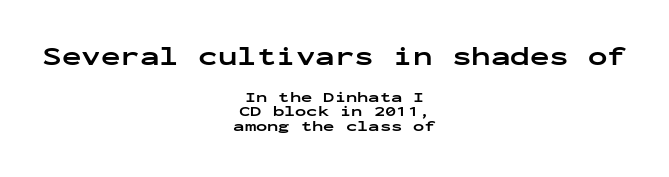
Q: Is the text bold? A: Yes.
Q: Is the text italic (slanted)? A: No, it is upright.
Q: Is the text underlined? A: No.
Q: How is the paragraph aligned? A: Centered.
Q: Is the spacing between letters normal or unusually wide? A: Normal.
Q: Is the spacing between lines tight, normal or loose? A: Tight.
Q: Which block of text is set in a larger size, the first (top) or the second (bottom)? A: The first (top) one.
